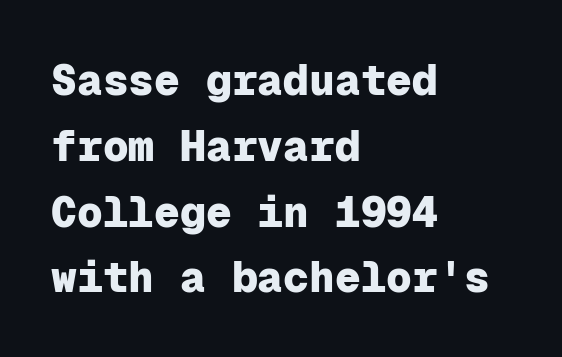
The image shows 43 px heavy sans-serif type, upright, monospaced; set left-aligned, normal line spacing (1.53x), normal letter spacing, not underlined; low stroke contrast and a medium x-height.
